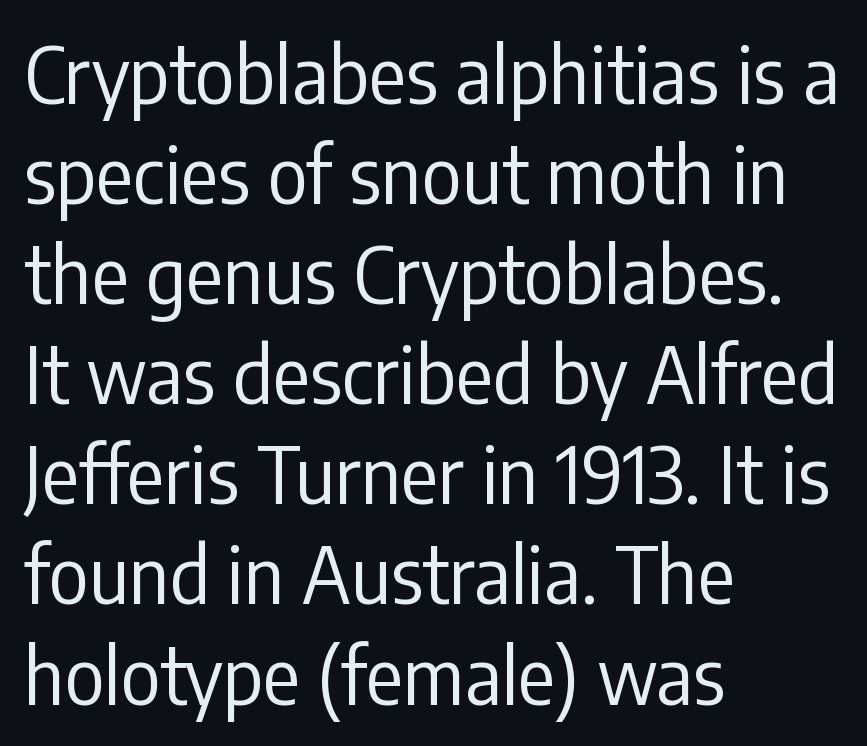
The image shows 77 px regular-weight, condensed sans-serif type, upright; set left-aligned, normal line spacing (1.3x), normal letter spacing, not underlined; low stroke contrast and a medium x-height.
